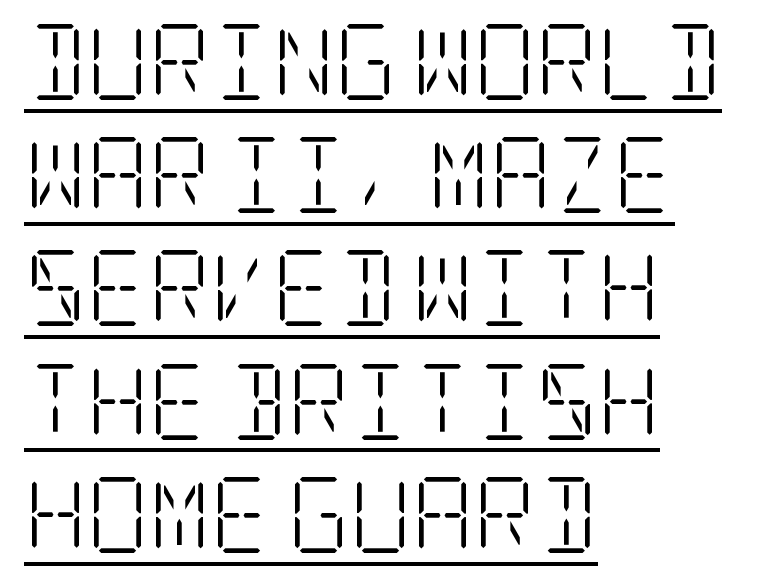
The leading is moderate, giving the passage an even texture. A roman cut, with each character standing at attention. Which margin do the lines hug? The left one — the right edge is uneven. There is no visible air inserted between adjacent glyphs.
